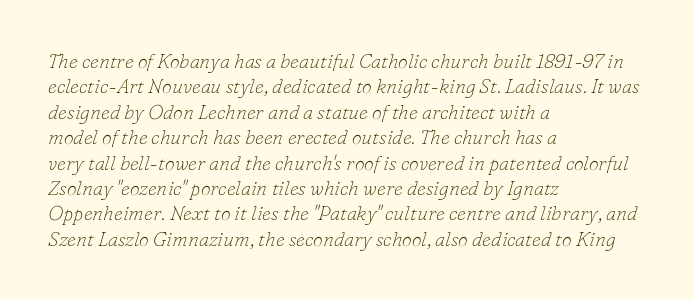
Designer's note — italics engaged. Look at the tracking — it's just the regular setting, nothing added. Short and long lines alike share a common starting point at left. Has an underline been added? It has not. Interline gaps are of average width in this sample.
